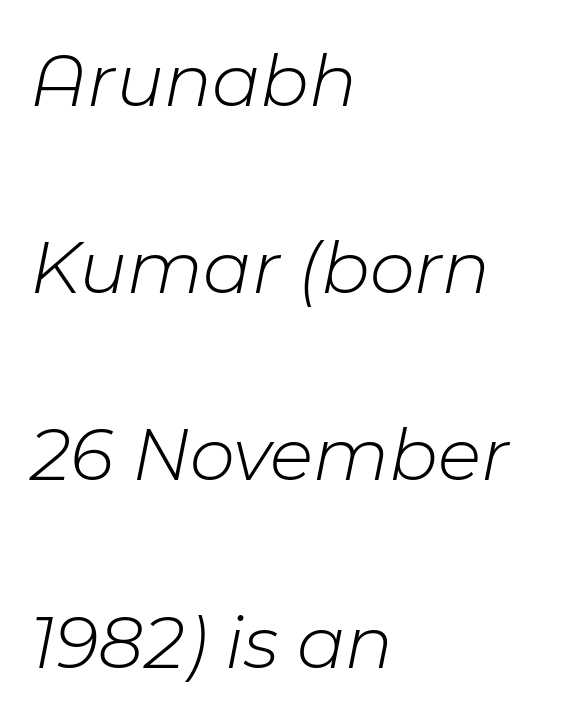
Q: Is the text bold? A: No.
Q: Is the text italic (slanted)? A: Yes, it leans right by about 11 degrees.
Q: Is the text underlined? A: No.
Q: How is the paragraph aligned? A: Left-aligned.
Q: Is the spacing between letters normal or unusually wide? A: Normal.
Q: Is the spacing between lines tight, normal or loose? A: Loose.
Q: Width (condensed, normal, or wide)? A: Normal.
Q: Stroke contrast? A: Low.
Q: x-height? A: Medium.
Q: Monospaced? A: No.
